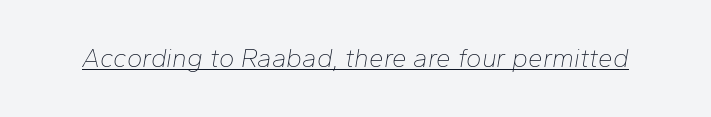
Characters follow at the spacing the type designer built in. A continuous stroke trails under the words, as in a hyperlink. Would a proofreader flag this as italicized? Yes. A light-to-regular cut is what we see here.
